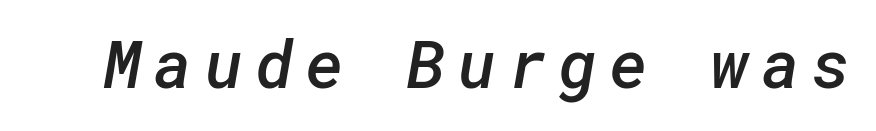
{"serif": "no", "bold": "semi", "weight": "semibold", "width": "normal", "stroke_contrast": "low", "x_height": "medium", "underline": "no", "glyph_px": 66}
